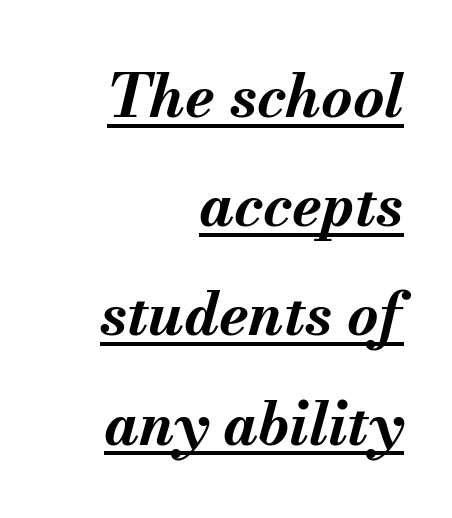
Q: Is the text bold? A: Yes.
Q: Is the text italic (slanted)? A: Yes, it leans right by about 13 degrees.
Q: Is the text underlined? A: Yes.
Q: How is the paragraph aligned? A: Right-aligned.
Q: Is the spacing between letters normal or unusually wide? A: Normal.
Q: Width (condensed, normal, or wide)? A: Normal.
Q: Stroke contrast? A: Medium.
Q: x-height? A: Small.
Q: Monospaced? A: No.
